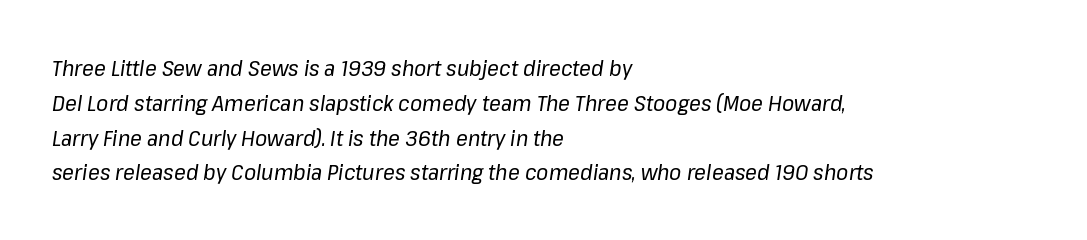
The text carries the slant typical of an italic or oblique font. The compositor pushed each line to the left boundary. The foot of each line stays bare and open. The weight would be labelled regular, book, light, or lighter still. What's the leading like? Ordinary, nothing unusual.
